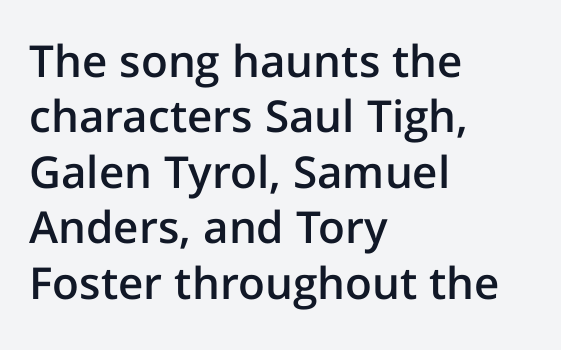
The line-height multiplier appears to be the usual default. Font category for this specimen: sans-serif. Is this a fixed-width face? No — the glyphs have proportional, varying widths. Honestly, the letter spacing is just normal — you wouldn't notice it. Notice how the stems are strictly vertical — no italics here. The area under the type is left untouched.
